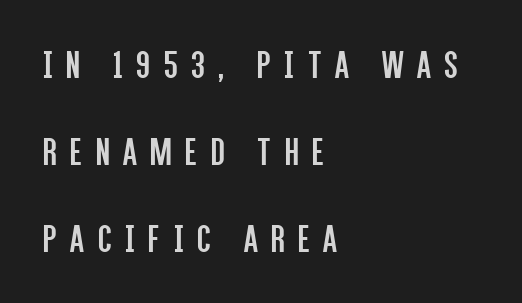
The leading is generous, giving the passage an open texture. The paragraph shown leans on its left margin. The axis of the letterforms is exactly vertical. Think standard paragraph weight, or any step lighter than that. How are the letters spaced? Widely, with obvious added tracking. You could not count columns in this text — the font is proportionally spaced.
